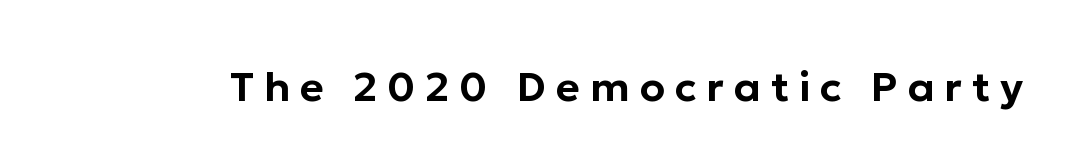
Nobody drew a line under any word here. There is plenty of visible air inserted between adjacent glyphs. The rendering shows plain stroke endings on the letterforms — a sans-serif design. Rendered with straight, roman letterforms.
